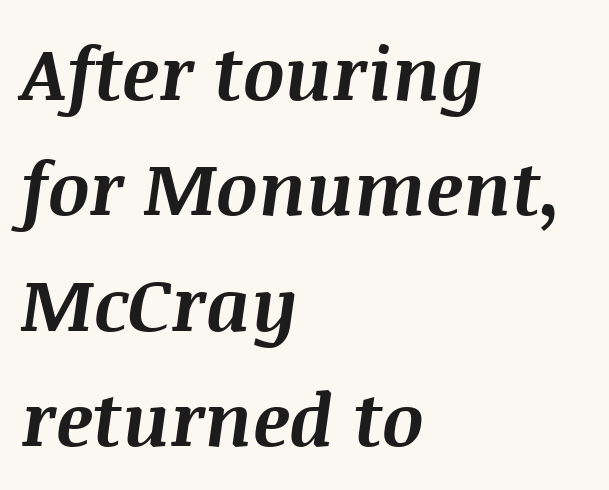
Horizontally, the lines are justified to the leading edge only. Tall strokes in this sample are angled rather than plumb. Character widths vary here, with narrow letters taking less room than wide ones. Clear beneath every line of the passage. The strokes are fattened all the way to bold.
